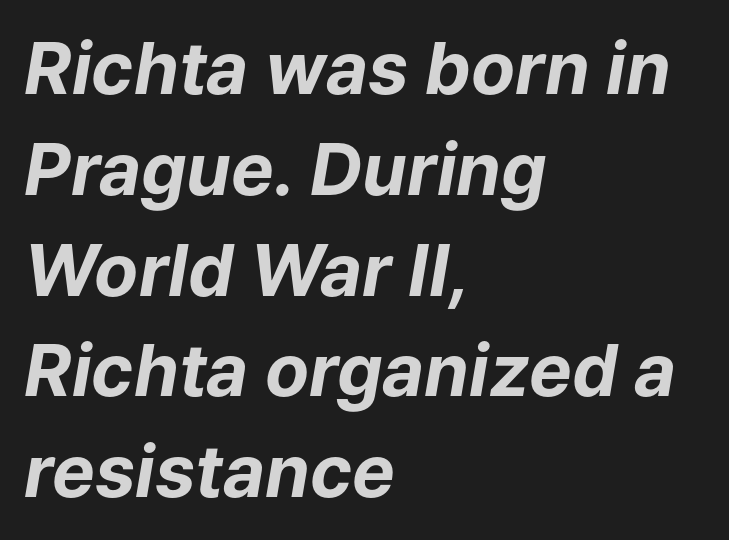
Q: Is the text bold? A: Yes.
Q: Is the text italic (slanted)? A: Yes, it leans right by about 9 degrees.
Q: Is the text underlined? A: No.
Q: How is the paragraph aligned? A: Left-aligned.
Q: Is the spacing between letters normal or unusually wide? A: Normal.
Q: Is the spacing between lines tight, normal or loose? A: Normal.
Q: Width (condensed, normal, or wide)? A: Normal.
Q: Stroke contrast? A: Low.
Q: x-height? A: Medium.
Q: Monospaced? A: No.
